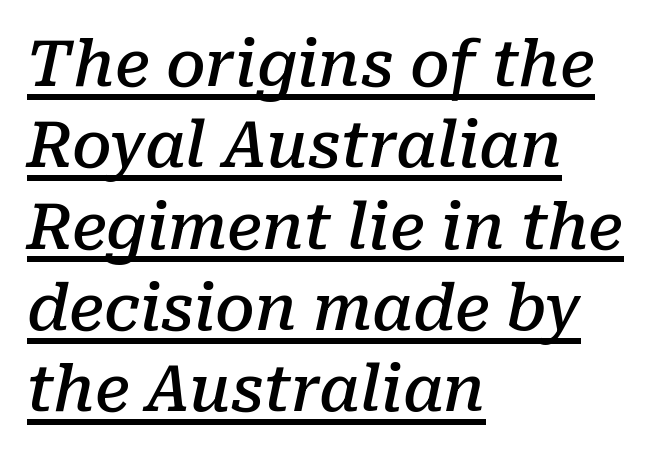
Q: Is the text bold? A: Semi-bold.
Q: Is the text italic (slanted)? A: Yes, it leans right by about 10 degrees.
Q: Is the typeface a serif or a sans-serif typeface? A: Serif.
Q: Is the text underlined? A: Yes.
Q: How is the paragraph aligned? A: Left-aligned.
Q: Is the spacing between letters normal or unusually wide? A: Normal.
Q: Is the spacing between lines tight, normal or loose? A: Normal.
Q: Width (condensed, normal, or wide)? A: Normal.
Q: Stroke contrast? A: Low.
Q: x-height? A: Medium.
Q: Monospaced? A: No.
